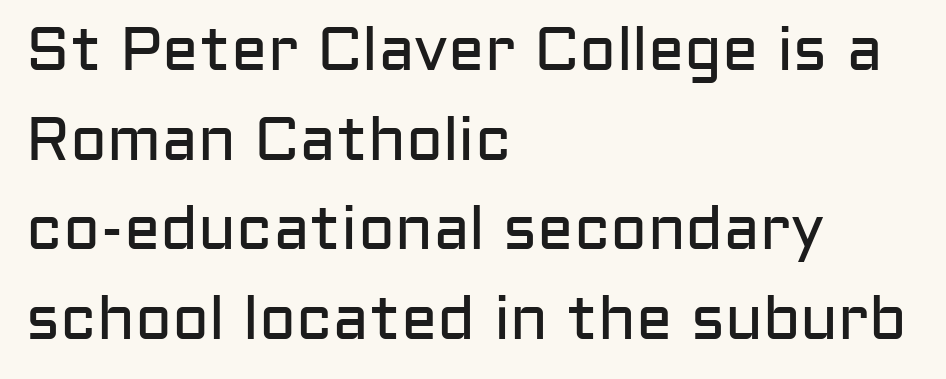
Q: Is the text bold? A: No.
Q: Is the text italic (slanted)? A: No, it is upright.
Q: Is the typeface a serif or a sans-serif typeface? A: Sans-serif.
Q: Is the text underlined? A: No.
Q: How is the paragraph aligned? A: Left-aligned.
Q: Is the spacing between letters normal or unusually wide? A: Normal.
Q: Is the spacing between lines tight, normal or loose? A: Normal.
Q: Width (condensed, normal, or wide)? A: Normal.
Q: Stroke contrast? A: Low.
Q: x-height? A: Medium.
Q: Monospaced? A: No.
